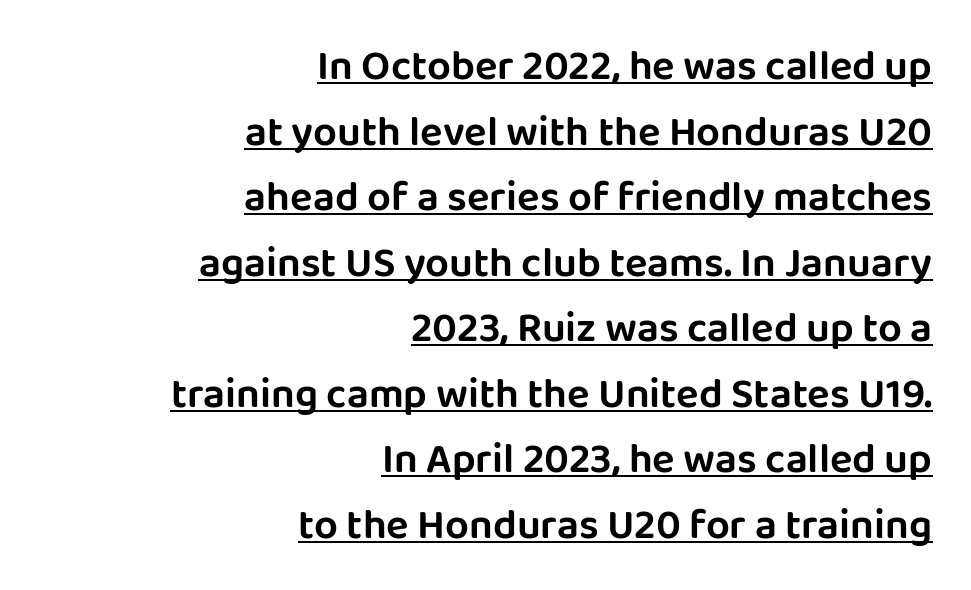
Q: Is the text italic (slanted)? A: No, it is upright.
Q: Is the typeface a serif or a sans-serif typeface? A: Sans-serif.
Q: Is the text underlined? A: Yes.
Q: How is the paragraph aligned? A: Right-aligned.
Q: Is the spacing between letters normal or unusually wide? A: Normal.
Q: Is the spacing between lines tight, normal or loose? A: Normal.
Q: Width (condensed, normal, or wide)? A: Normal.
Q: Stroke contrast? A: Low.
Q: x-height? A: Large.
Q: Monospaced? A: No.
